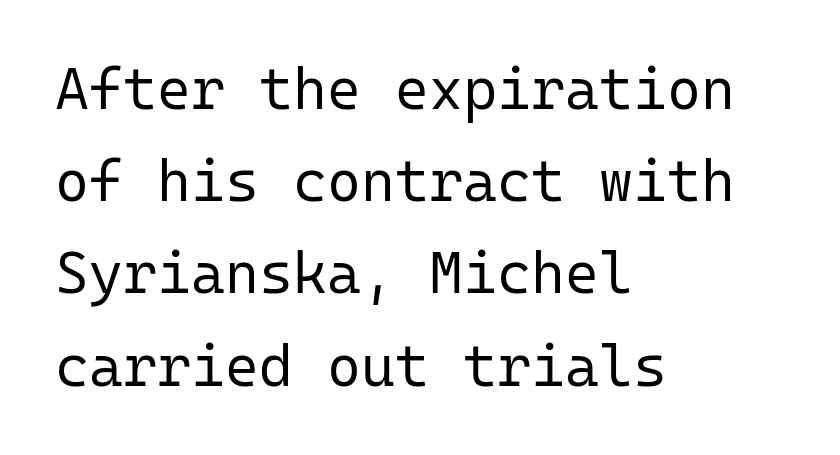
The image shows 58 px regular-weight sans-serif type, upright, monospaced; set left-aligned, normal line spacing (1.59x), normal letter spacing, not underlined; low stroke contrast and a medium x-height.
